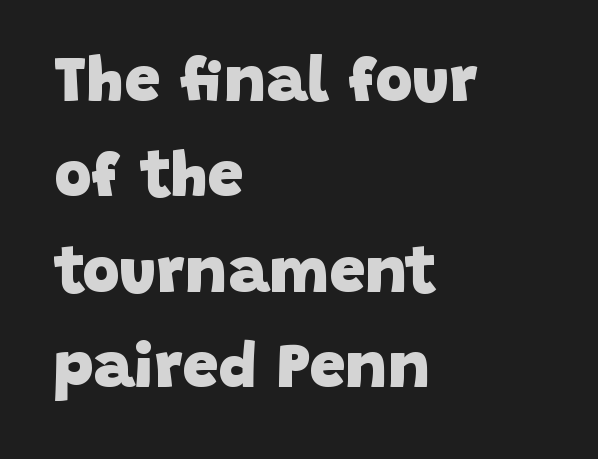
Looks like regular typesetting: each glyph gets only the width it needs. Evenly set lines give the paragraph a standard silhouette. The specimen omits any rule beneath the text block's lines. Set as a true bold cut, around the 700 mark.
